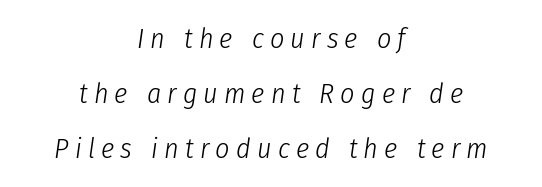
{"italic": "yes", "lean": "right", "slant_degrees": 8, "bold": "no", "weight": "light", "width": "condensed", "stroke_contrast": "low", "x_height": "medium", "monospaced": "no", "underline": "no", "align": "center", "line_spacing": "loose", "line_spacing_ratio": 1.96, "letter_spacing": "wide", "letter_spacing_em": 0.22, "glyph_px": 28}
